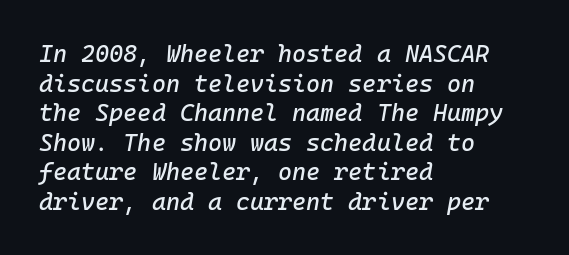
{"italic": "yes", "lean": "right", "slant_degrees": 10, "underline": "no", "align": "left", "line_spacing_ratio": 1.23, "letter_spacing": "normal", "letter_spacing_em": 0.0, "glyph_px": 24}
